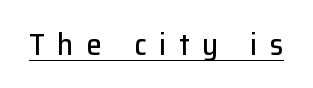
Q: Is the text italic (slanted)? A: No, it is upright.
Q: Is the typeface a serif or a sans-serif typeface? A: Sans-serif.
Q: Is the text underlined? A: Yes.
Q: Is the spacing between letters normal or unusually wide? A: Unusually wide.
Q: Width (condensed, normal, or wide)? A: Normal.
Q: Stroke contrast? A: Low.
Q: x-height? A: Medium.
Q: Monospaced? A: No.
